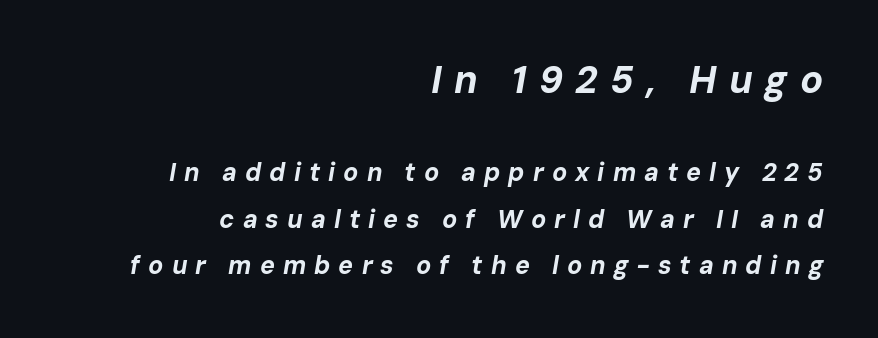
The image shows 38 px bold type, italic (leaning right); set right-aligned, line spacing 1.86x, unusually wide letter spacing (+0.32 em), not underlined; the first (top) block is 1.52x larger; low stroke contrast and a medium x-height.
